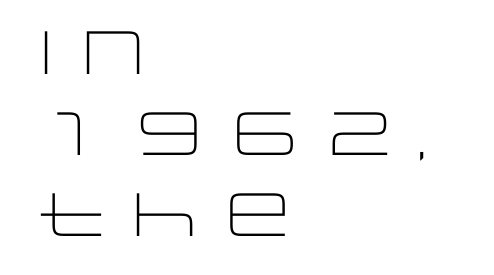
{"serif": "no", "italic": "no", "bold": "no", "weight": "light", "width": "wide", "stroke_contrast": "low", "x_height": "large", "monospaced": "no", "underline": "no", "align": "left", "line_spacing": "normal", "line_spacing_ratio": 1.33, "letter_spacing": "normal", "letter_spacing_em": 0.0, "glyph_px": 61}
